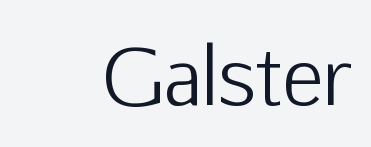
The image shows 78 px light sans-serif type, upright; set normal letter spacing, not underlined; low stroke contrast and a medium x-height.
